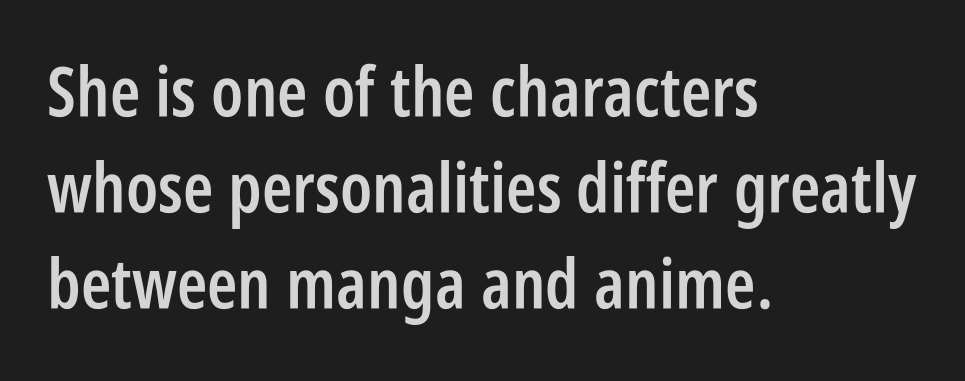
The image shows 69 px semibold, condensed sans-serif type, upright; set left-aligned, normal line spacing (1.39x), normal letter spacing, not underlined; low stroke contrast and a large x-height.
